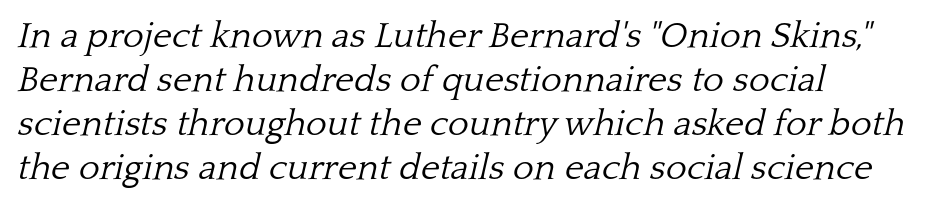
The image shows 36 px light serif type, italic (leaning right); set left-aligned, line spacing 1.22x, normal letter spacing, not underlined; low stroke contrast and a medium x-height.
